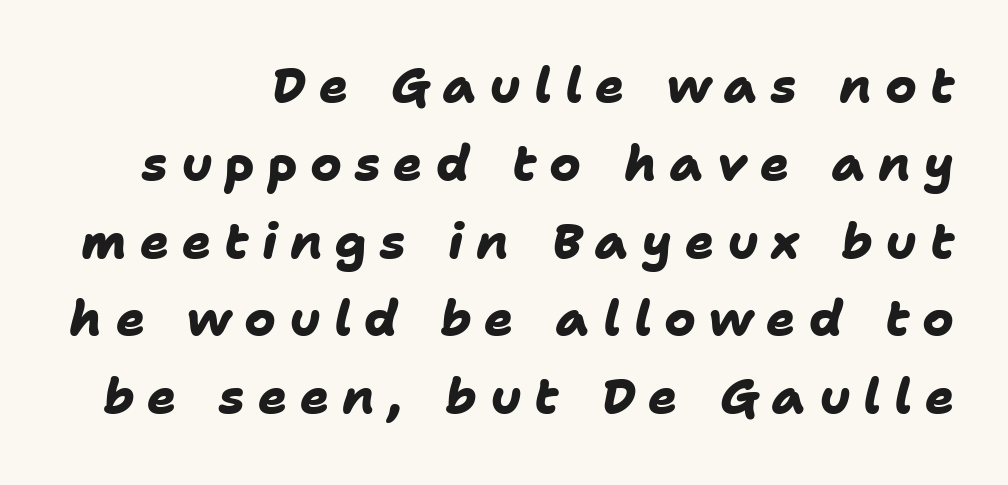
Baseline-to-baseline distance is the conventional proportion of letter height. Nothing sits at the stroke ends, so this counts as sans-serif. Short note: letters widely spaced. The paragraph shown leans on its right margin.
